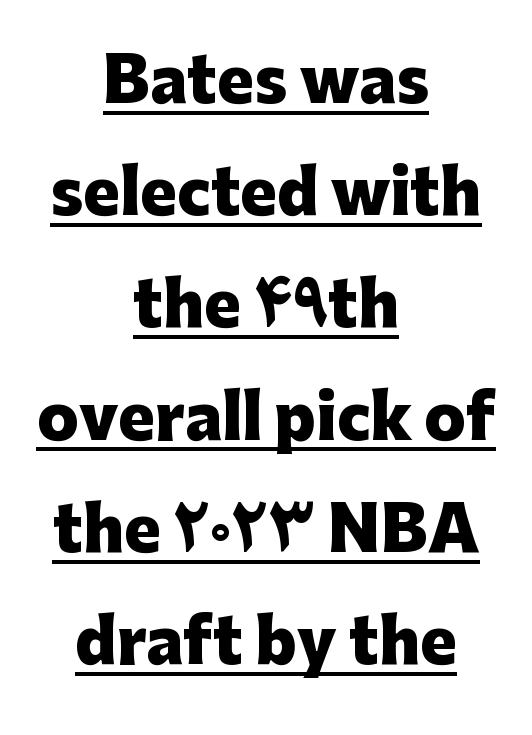
{"serif": "no", "italic": "no", "bold": "yes", "weight": "heavy", "width": "normal", "stroke_contrast": "low", "x_height": "medium", "monospaced": "no", "underline": "yes", "align": "center", "line_spacing_ratio": 1.84, "letter_spacing": "normal", "letter_spacing_em": 0.0, "glyph_px": 61}
